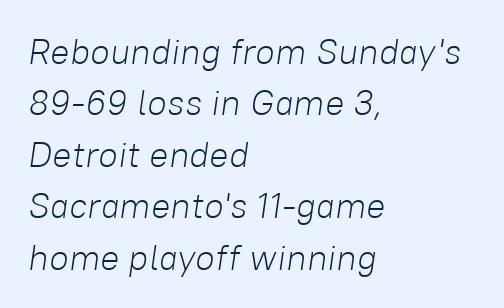
These lines were composed using italics. Counters stay open thanks to moderate or lighter strokes. Clear beneath every line of the passage. Casual observation: everything's shoved over to the left. Spacing between characters is what you'd get straight out of the box. Looks like regular typesetting: each glyph gets only the width it needs.
